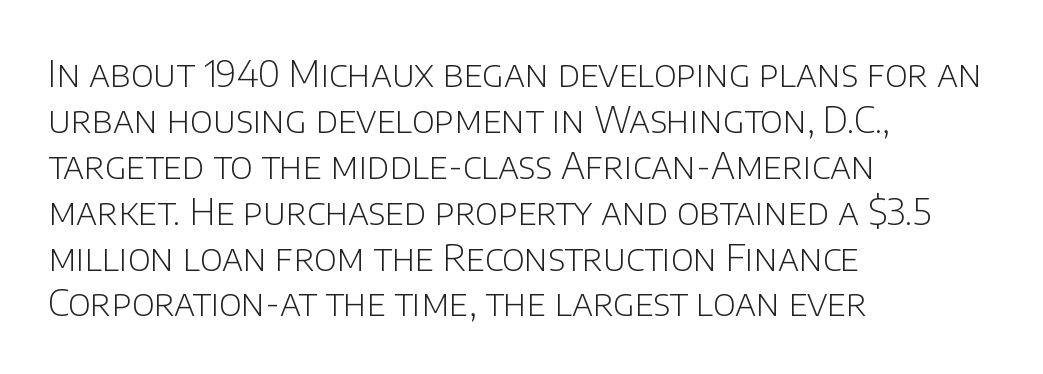
Q: Is the text bold? A: No.
Q: Is the text italic (slanted)? A: No, it is upright.
Q: Is the typeface a serif or a sans-serif typeface? A: Sans-serif.
Q: Is the text underlined? A: No.
Q: How is the paragraph aligned? A: Left-aligned.
Q: Is the spacing between letters normal or unusually wide? A: Normal.
Q: Width (condensed, normal, or wide)? A: Normal.
Q: Stroke contrast? A: Low.
Q: x-height? A: Large.
Q: Monospaced? A: No.
